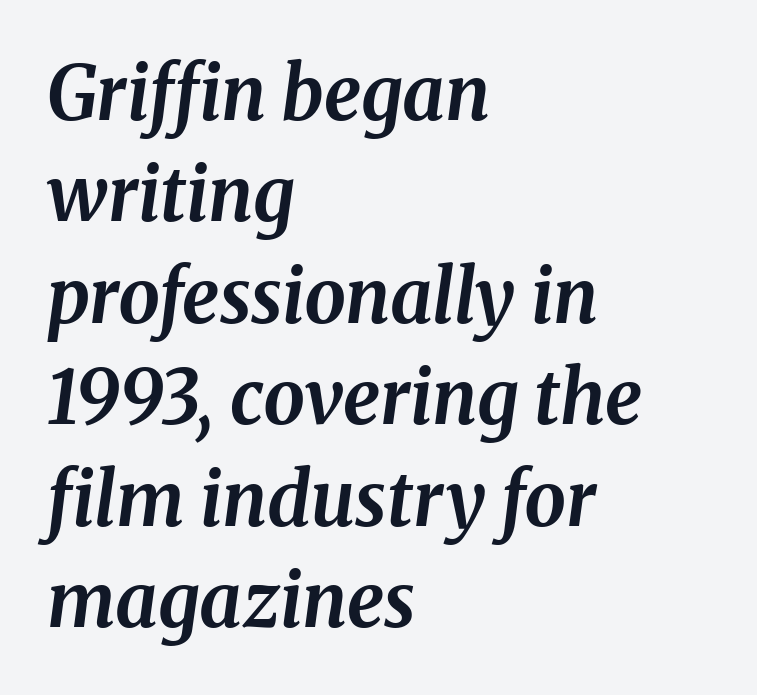
These words are printed bold, with thick strokes throughout. Do the characters align in a grid? No, the font is proportional. Reading down the block, your eye returns to a fixed left position each line. Posture: slanted. Has an underline been added? It has not.
